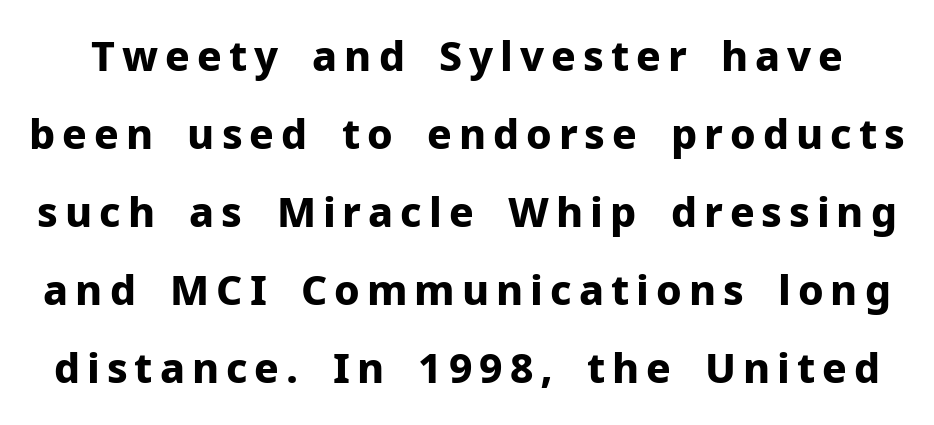
Every stem runs plumb, perpendicular to the baseline. Its strokes are broad and dark, the hallmark of bold type. Each letter's strokes conclude bluntly, with no projecting serifs. What's the leading like? Stretched, with rows far apart. A typesetter would call this proportional, since set widths differ per character.
